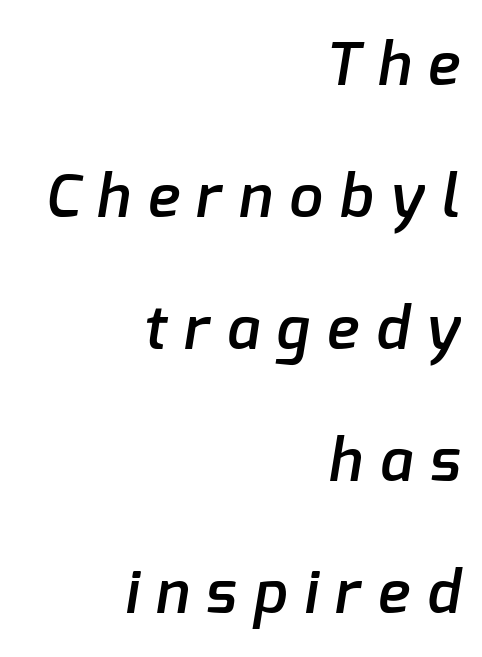
Q: Is the text bold? A: Semi-bold.
Q: Is the typeface a serif or a sans-serif typeface? A: Sans-serif.
Q: Is the text underlined? A: No.
Q: How is the paragraph aligned? A: Right-aligned.
Q: Is the spacing between letters normal or unusually wide? A: Unusually wide.
Q: Is the spacing between lines tight, normal or loose? A: Loose.
Q: Width (condensed, normal, or wide)? A: Normal.
Q: Stroke contrast? A: Low.
Q: x-height? A: Medium.
Q: Monospaced? A: No.
